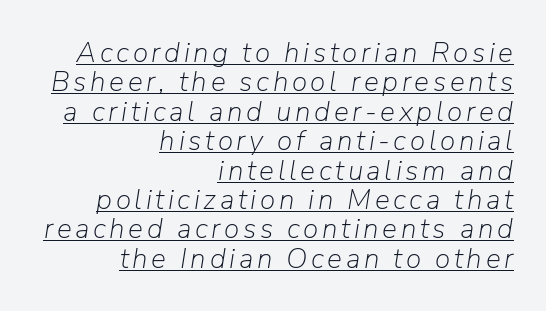
The image shows 28 px light type, italic (leaning right); set right-aligned, tight line spacing (1.05x), underlined; low stroke contrast and a medium x-height.
